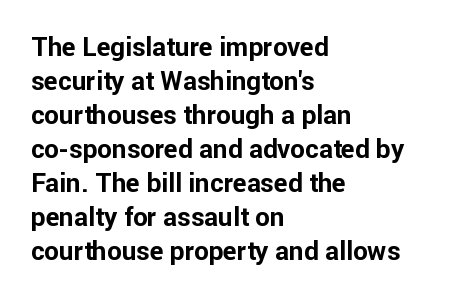
{"italic": "no", "bold": "yes", "underline": "no", "align": "left", "line_spacing": "normal", "line_spacing_ratio": 1.31, "letter_spacing": "normal", "letter_spacing_em": 0.0, "glyph_px": 26}
